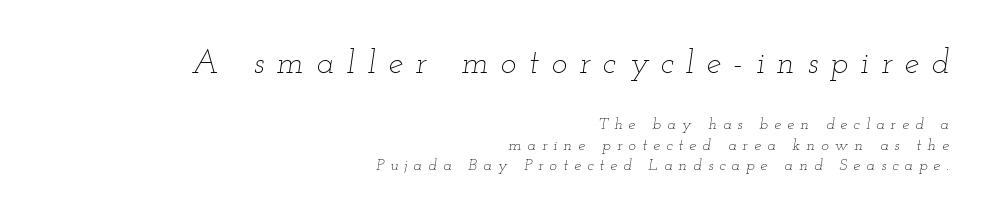
{"italic": "yes", "lean": "right", "slant_degrees": 12, "bold": "no", "weight": "thin", "width": "wide", "stroke_contrast": "low", "x_height": "small", "monospaced": "no", "underline": "no", "align": "right", "line_spacing": "normal", "line_spacing_ratio": 1.29, "letter_spacing": "wide", "letter_spacing_em": 0.38, "larger_block": "first", "size_ratio": 2.06, "glyph_px": 33}
